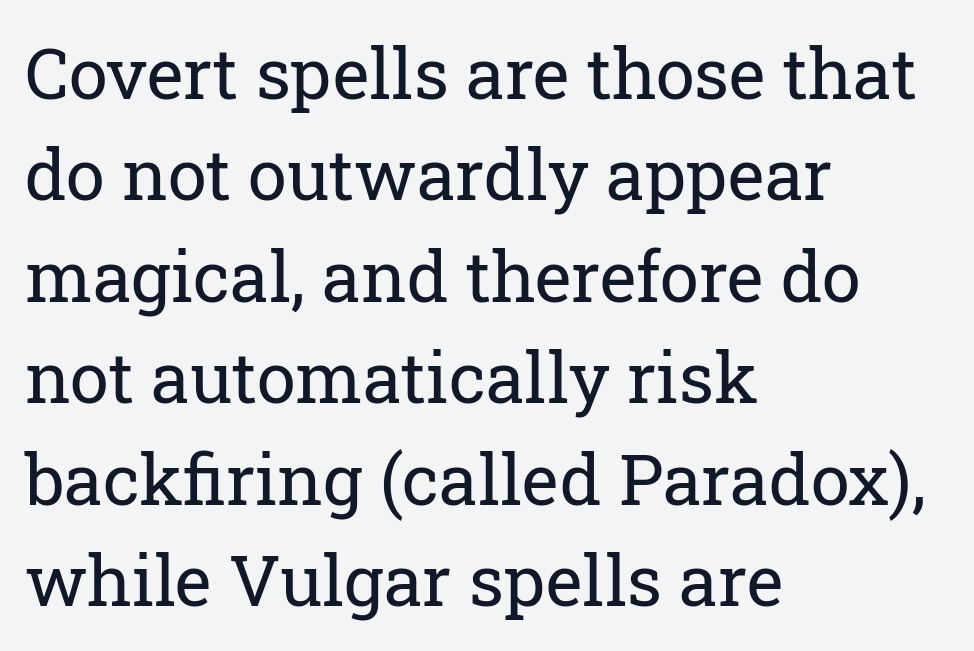
Default kerning and tracking; the words read as compact shapes. The area under the type is left untouched. A normal amount of white space separates one row of letters from the next. You could not count columns in this text — the font is proportionally spaced. On a weight scale, this lands at 450 or below. Does the type have serifs? Yes, each stem ends in a small foot.
